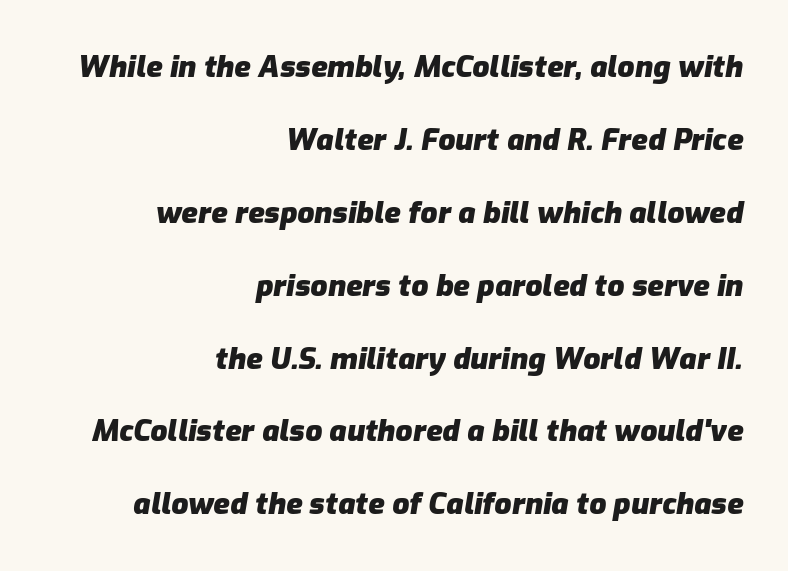
{"italic": "yes", "lean": "right", "slant_degrees": 9, "bold": "yes", "weight": "heavy", "width": "normal", "stroke_contrast": "low", "x_height": "medium", "monospaced": "no", "underline": "no", "align": "right", "line_spacing": "loose", "line_spacing_ratio": 2.43, "letter_spacing": "normal", "letter_spacing_em": 0.0, "glyph_px": 30}
